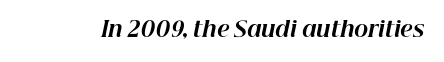
The image shows 21 px bold type, italic (leaning right); set normal letter spacing, not underlined.
